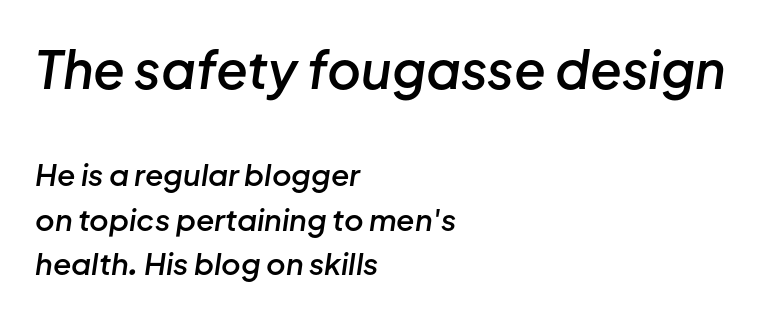
{"italic": "yes", "lean": "right", "slant_degrees": 8, "bold": "semi", "weight": "semibold", "width": "normal", "stroke_contrast": "low", "x_height": "medium", "monospaced": "no", "underline": "no", "align": "left", "line_spacing": "normal", "line_spacing_ratio": 1.49, "letter_spacing": "normal", "letter_spacing_em": 0.0, "larger_block": "first", "size_ratio": 1.73, "glyph_px": 52}
